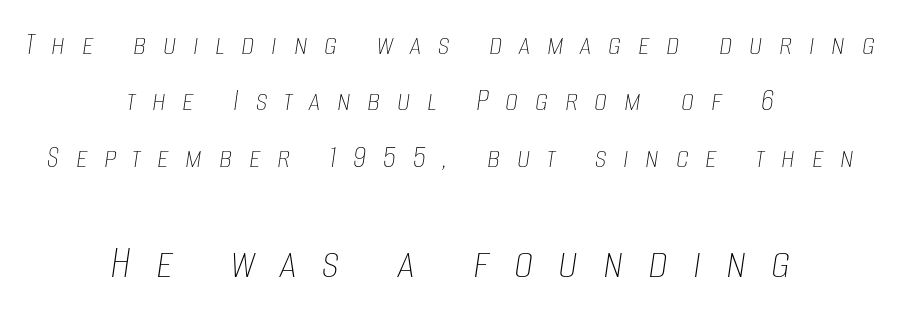
Teacher's note: observe the equal gaps on both sides — that is centered alignment. Letters rest on an invisible, unmarked baseline. The face used here is proportionally spaced, like ordinary book or web type. Stems and bowls with no extra thickness — not bold. Someone cranked the tracking dial way up on this one.
